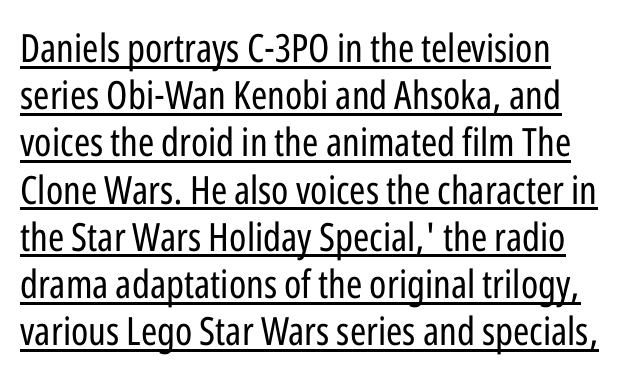
The image shows 39 px regular-weight, condensed sans-serif type, upright; set left-aligned, line spacing 1.21x, normal letter spacing, underlined; low stroke contrast and a medium x-height.
